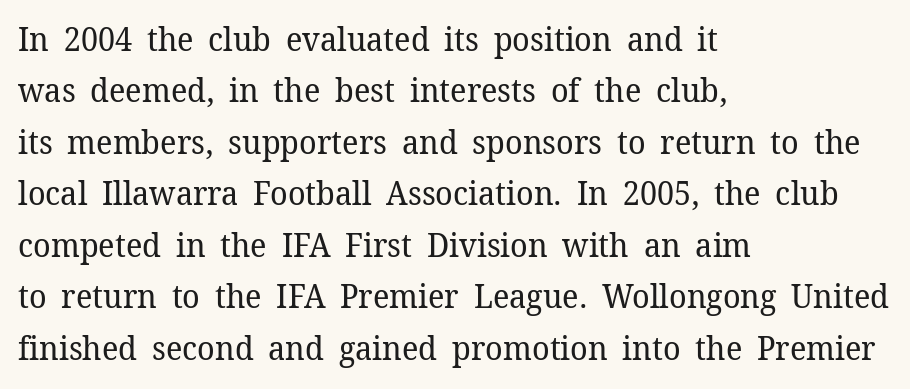
The image shows 33 px regular-weight serif type, upright; set left-aligned, normal line spacing (1.56x), normal letter spacing, not underlined; low stroke contrast and a medium x-height.
